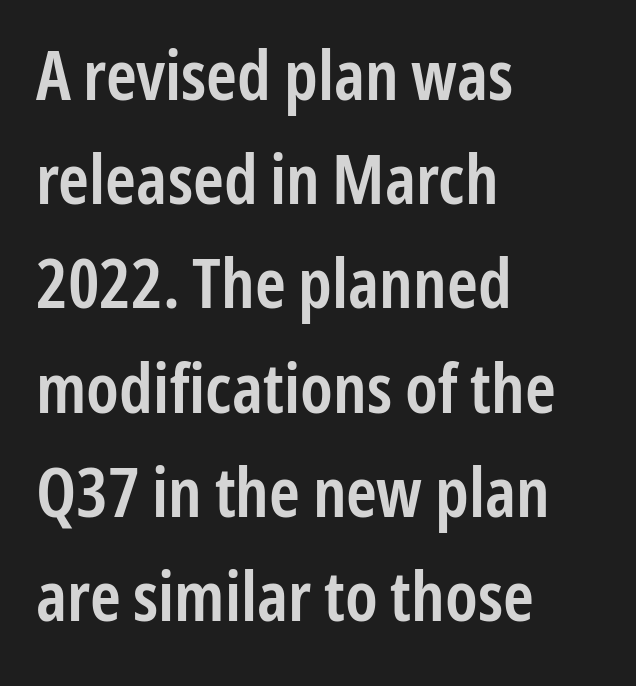
Q: Is the text bold? A: Semi-bold.
Q: Is the text italic (slanted)? A: No, it is upright.
Q: Is the typeface a serif or a sans-serif typeface? A: Sans-serif.
Q: Is the text underlined? A: No.
Q: How is the paragraph aligned? A: Left-aligned.
Q: Is the spacing between letters normal or unusually wide? A: Normal.
Q: Is the spacing between lines tight, normal or loose? A: Normal.
Q: Width (condensed, normal, or wide)? A: Condensed.
Q: Stroke contrast? A: Low.
Q: x-height? A: Medium.
Q: Monospaced? A: No.
